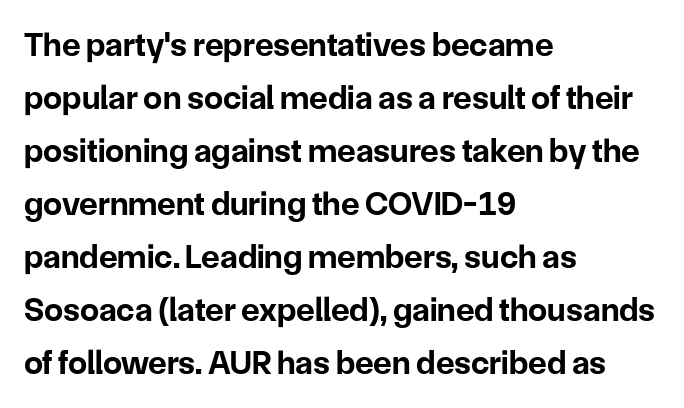
The image shows 34 px bold sans-serif type, upright; set left-aligned, normal line spacing (1.56x), normal letter spacing, not underlined; low stroke contrast and a medium x-height.
